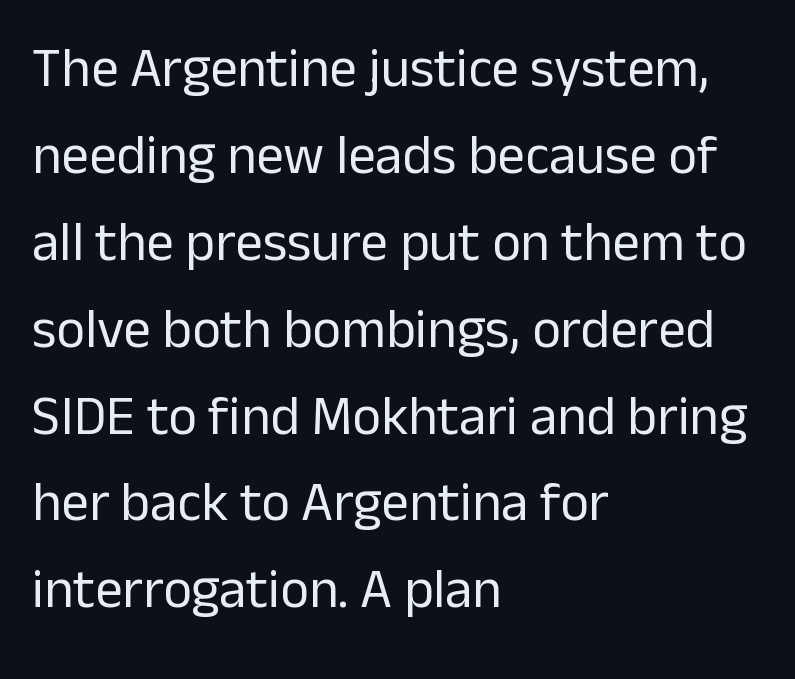
Q: Is the text bold? A: No.
Q: Is the text italic (slanted)? A: No, it is upright.
Q: Is the typeface a serif or a sans-serif typeface? A: Sans-serif.
Q: Is the text underlined? A: No.
Q: How is the paragraph aligned? A: Left-aligned.
Q: Is the spacing between letters normal or unusually wide? A: Normal.
Q: Is the spacing between lines tight, normal or loose? A: Normal.
Q: Width (condensed, normal, or wide)? A: Normal.
Q: Stroke contrast? A: Low.
Q: x-height? A: Medium.
Q: Monospaced? A: No.
